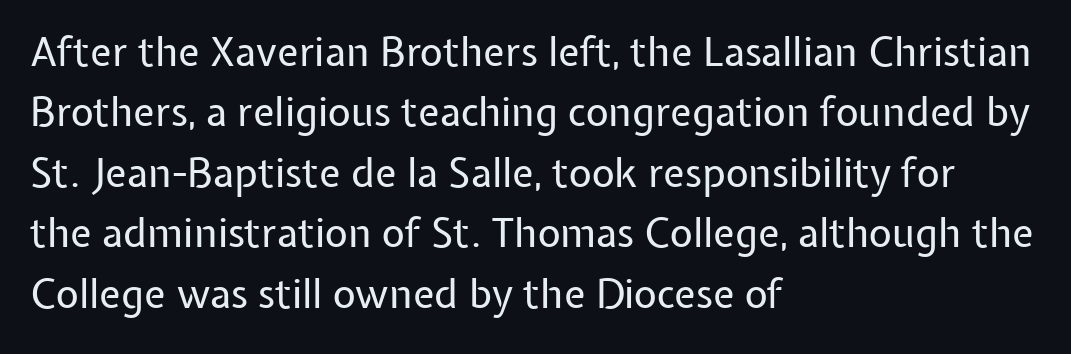
Compared with a centered layout, this one pins lines to the left instead. The glyphs in this specimen are sans serif. Plain, unruled lines of type. How are the letters spaced? Ordinarily, with no added tracking. Do the characters align in a grid? No, the font is proportional. The letters look calm and open, with moderate or lighter stems.
